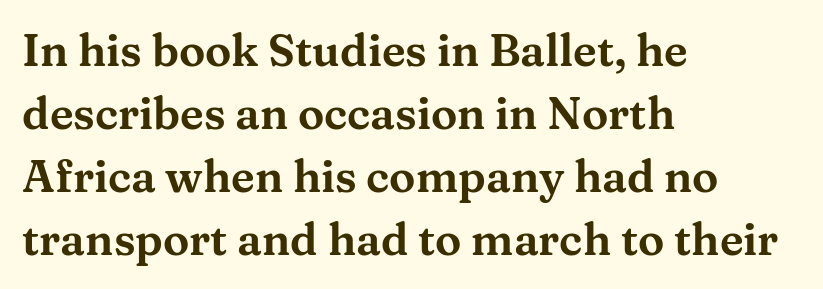
The image shows 44 px wide serif type, upright; set left-aligned, normal line spacing (1.43x), normal letter spacing, not underlined; medium stroke contrast and a medium x-height.
